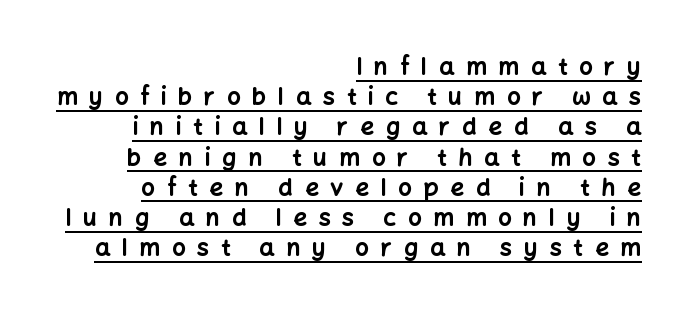
These characters rest on top of a visible drawn line. How heavy is the stroke? Heavy — this is a bold. Normally led — the rows are evenly, conventionally spaced. Notice how the passage keeps a crisp vertical edge on the right only. Tracking here is generous; glyphs stand well apart from one another.
